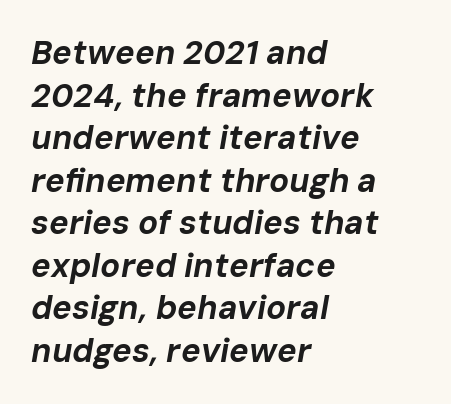
{"italic": "yes", "lean": "right", "slant_degrees": 10, "bold": "yes", "weight": "bold", "width": "normal", "stroke_contrast": "low", "x_height": "medium", "monospaced": "no", "underline": "no", "align": "left", "line_spacing": "normal", "line_spacing_ratio": 1.29, "letter_spacing": "normal", "letter_spacing_em": 0.0, "glyph_px": 33}
